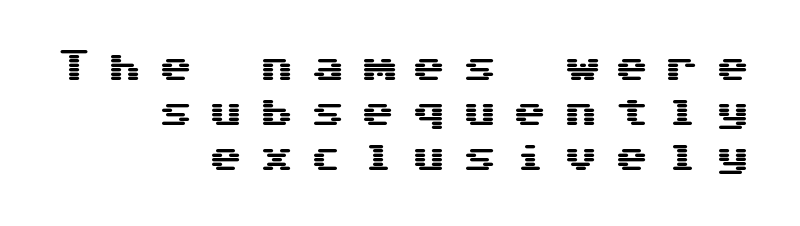
The image shows 34 px wide sans-serif type, upright; set right-aligned, normal line spacing (1.33x), unusually wide letter spacing (+0.49 em), not underlined; medium stroke contrast and a medium x-height.
